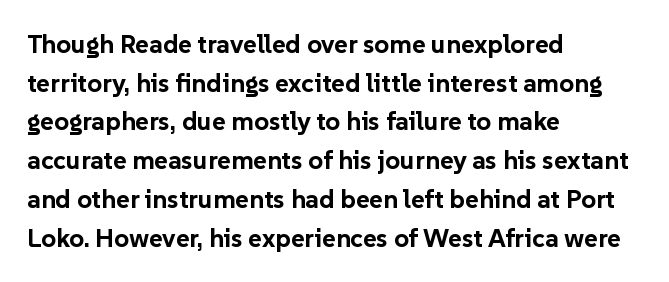
Leading: standard. Glyph-to-glyph distance matches everyday printed text. The face used here has the dense, thick strokes of a bold. These lines stack with their left ends in a neat column.
